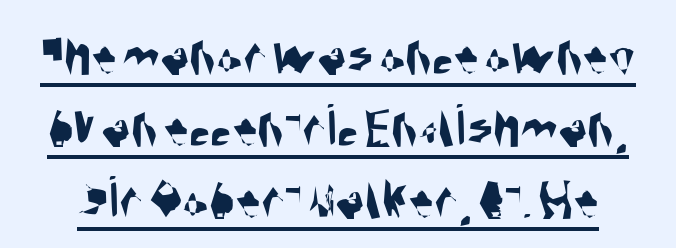
Q: Is the typeface a serif or a sans-serif typeface? A: Sans-serif.
Q: Is the text underlined? A: Yes.
Q: Is the spacing between letters normal or unusually wide? A: Normal.
Q: Width (condensed, normal, or wide)? A: Condensed.
Q: Stroke contrast? A: Medium.
Q: x-height? A: Large.
Q: Monospaced? A: No.
